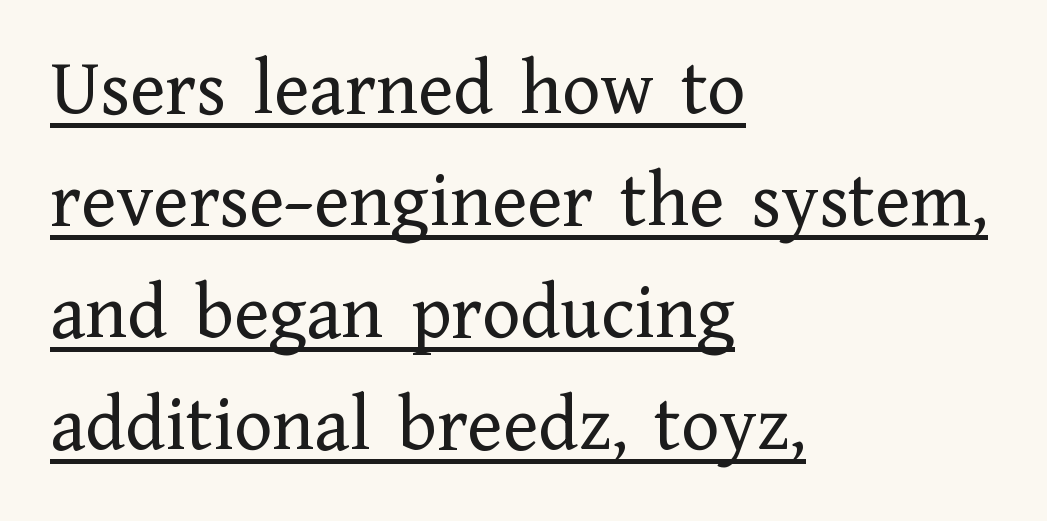
{"serif": "yes", "italic": "no", "bold": "no", "weight": "regular", "width": "normal", "stroke_contrast": "low", "x_height": "medium", "monospaced": "no", "underline": "yes", "align": "left", "line_spacing": "normal", "line_spacing_ratio": 1.4, "letter_spacing": "normal", "letter_spacing_em": 0.0, "glyph_px": 80}
